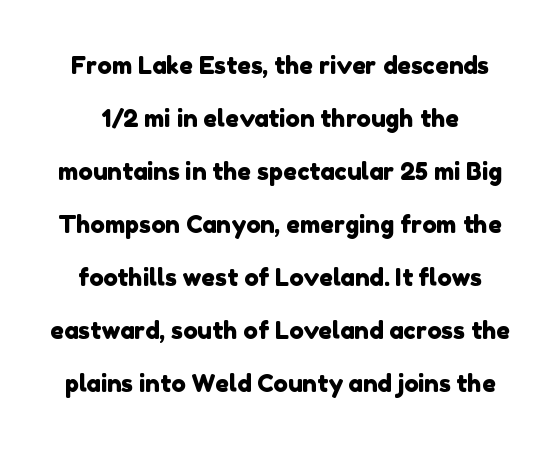
This rendering leaves character spacing at its baseline value. Is there much room between lines? Yes — plenty of vertical air separates them. Only glyphs here, with clear space below each row.
